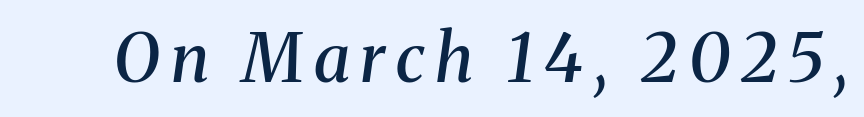
The image shows 67 px semibold serif type, italic (leaning right); set not underlined; medium stroke contrast and a medium x-height.
